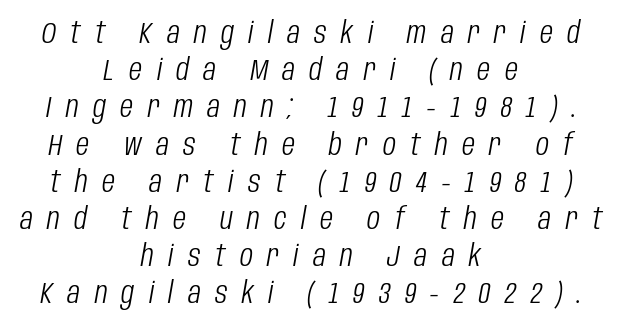
{"italic": "yes", "lean": "right", "slant_degrees": 10, "bold": "no", "weight": "light", "width": "condensed", "stroke_contrast": "low", "x_height": "large", "monospaced": "no", "underline": "no", "align": "center", "line_spacing_ratio": 1.24, "letter_spacing": "wide", "letter_spacing_em": 0.48, "glyph_px": 30}
